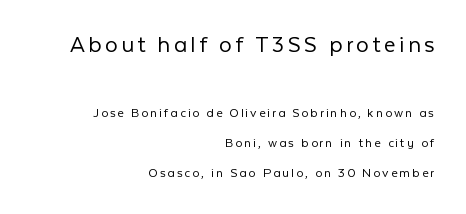
{"italic": "no", "bold": "no", "underline": "no", "align": "right", "line_spacing": "loose", "line_spacing_ratio": 2.16, "larger_block": "first", "size_ratio": 1.79, "glyph_px": 25}
